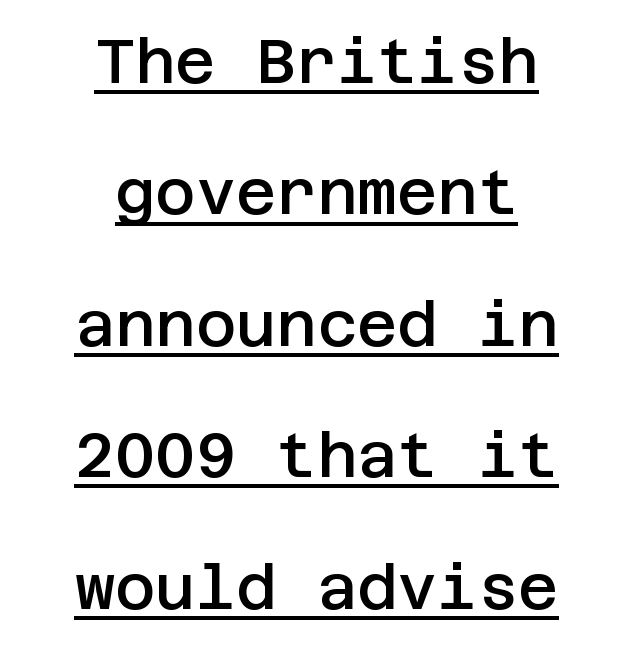
{"serif": "no", "italic": "no", "bold": "semi", "weight": "semibold", "width": "normal", "stroke_contrast": "low", "x_height": "large", "underline": "yes", "align": "center", "line_spacing": "loose", "line_spacing_ratio": 2.12, "letter_spacing": "normal", "letter_spacing_em": 0.0, "glyph_px": 62}
